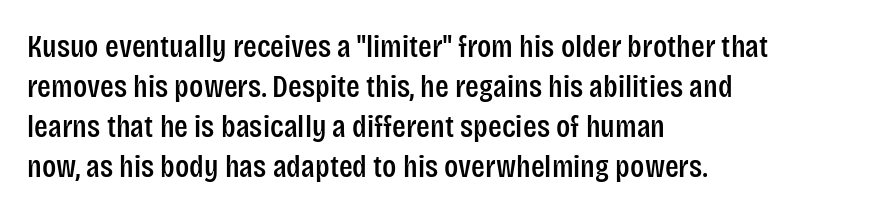
The image shows 32 px condensed sans-serif type, upright; set left-aligned, normal line spacing (1.25x), normal letter spacing, not underlined; low stroke contrast and a large x-height.
